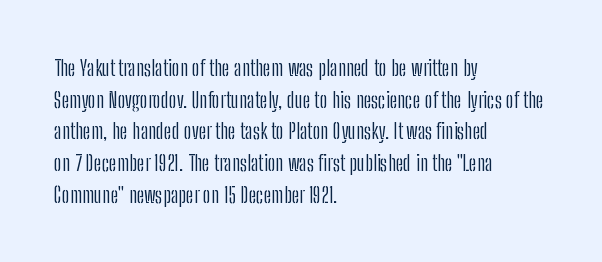
Q: Is the text bold? A: No.
Q: Is the text italic (slanted)? A: No, it is upright.
Q: Is the text underlined? A: No.
Q: How is the paragraph aligned? A: Left-aligned.
Q: Is the spacing between letters normal or unusually wide? A: Normal.
Q: Is the spacing between lines tight, normal or loose? A: Normal.
